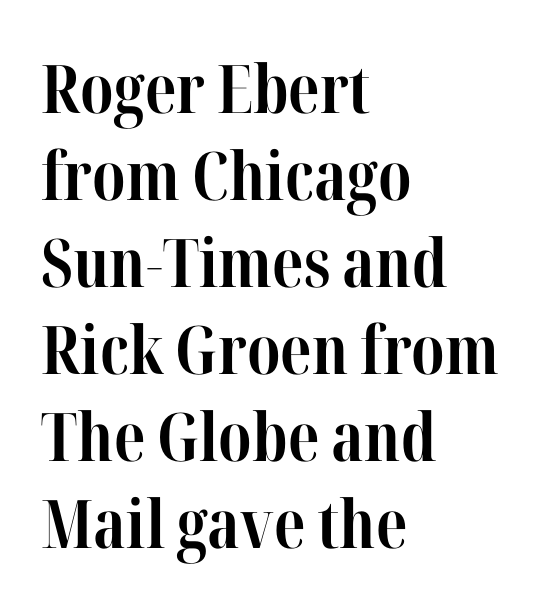
Underline: absent. Students, this is bold: see how much ink each stroke carries. The passage shown is typed in a proportional face where columns would drift. Classification — serif. Reading down the column, the eye jumps a familiar distance to each next line.
